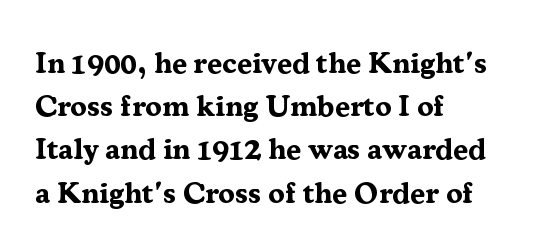
{"serif": "yes", "italic": "no", "bold": "yes", "weight": "bold", "width": "normal", "stroke_contrast": "medium", "x_height": "medium", "monospaced": "no", "underline": "no", "align": "left", "line_spacing": "normal", "line_spacing_ratio": 1.44, "letter_spacing": "normal", "letter_spacing_em": 0.0, "glyph_px": 30}
